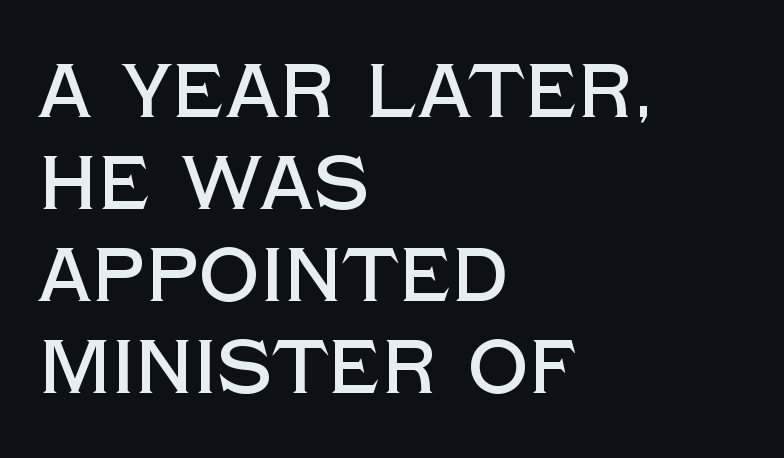
These lines stack with their left ends in a neat column. Does extra space separate the letters? No, they use regular spacing. Style check: upright. Looks like regular typesetting: each glyph gets only the width it needs. Descenders are the only things crossing below the line. Check where the strokes stop: nothing finishes them off — pure sans.
